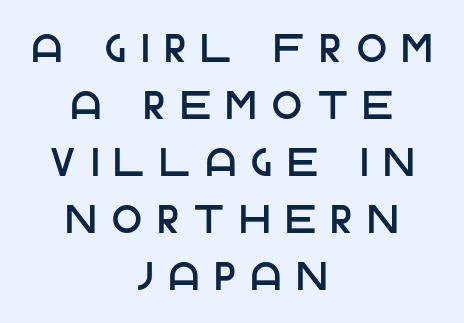
{"serif": "no", "italic": "no", "width": "normal", "stroke_contrast": "low", "x_height": "large", "monospaced": "no", "underline": "no", "align": "center", "line_spacing": "normal", "line_spacing_ratio": 1.46, "letter_spacing": "wide", "letter_spacing_em": 0.41, "glyph_px": 39}
